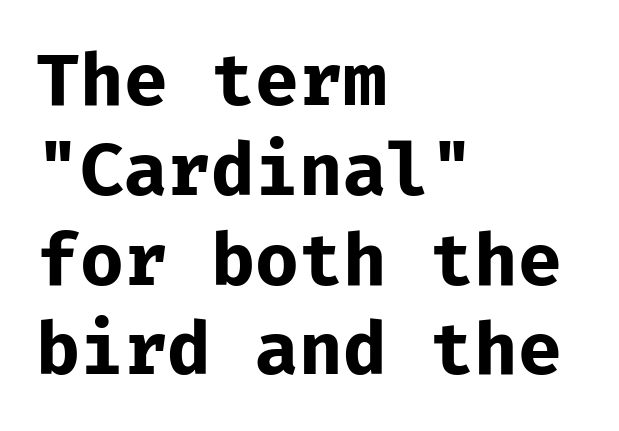
{"serif": "no", "italic": "no", "bold": "yes", "weight": "bold", "width": "normal", "stroke_contrast": "low", "x_height": "medium", "monospaced": "yes", "underline": "no", "align": "left", "line_spacing_ratio": 1.23, "letter_spacing": "normal", "letter_spacing_em": 0.0, "glyph_px": 73}
